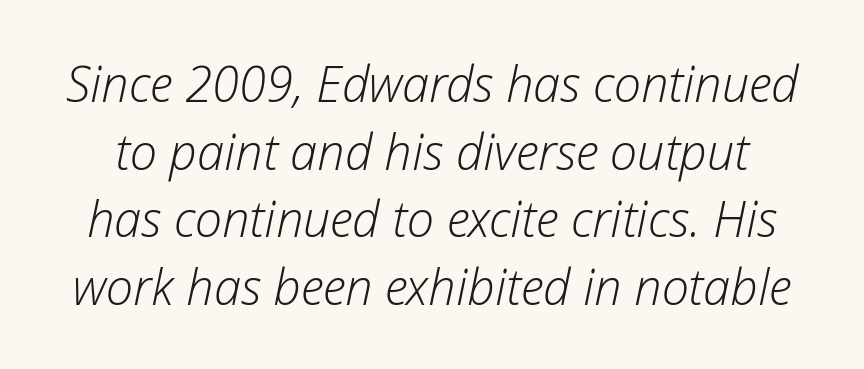
These lines were composed using italics. Honestly, the row spacing looks completely unremarkable. A typesetter would call this proportional, since set widths differ per character. Plain, unruled lines of type.
